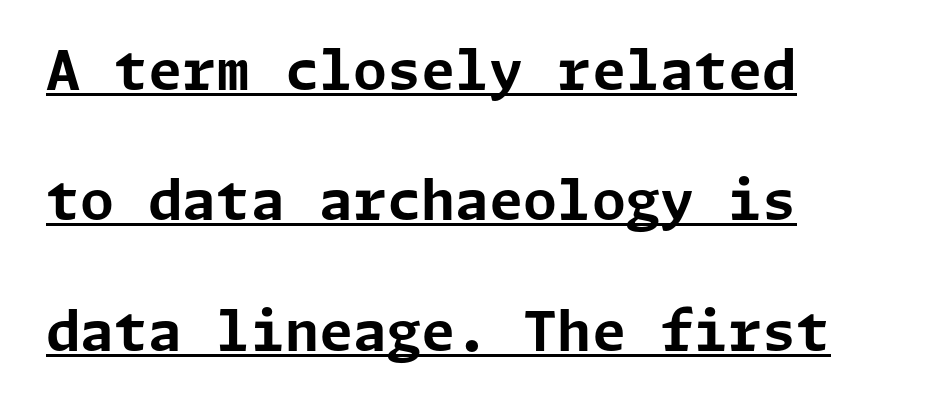
Q: Is the text bold? A: Yes.
Q: Is the text italic (slanted)? A: No, it is upright.
Q: Is the typeface a serif or a sans-serif typeface? A: Sans-serif.
Q: Is the text underlined? A: Yes.
Q: How is the paragraph aligned? A: Left-aligned.
Q: Is the spacing between letters normal or unusually wide? A: Normal.
Q: Is the spacing between lines tight, normal or loose? A: Loose.
Q: Width (condensed, normal, or wide)? A: Normal.
Q: Stroke contrast? A: Low.
Q: x-height? A: Medium.
